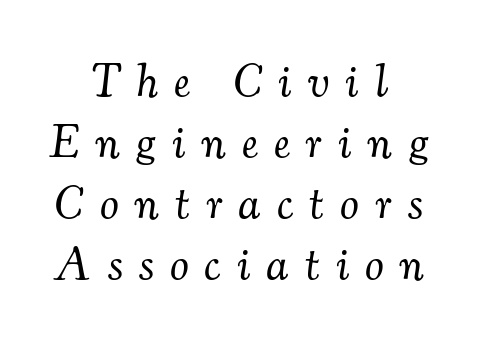
The image shows 47 px light serif type, italic (leaning right); set normal line spacing (1.3x), unusually wide letter spacing (+0.35 em), not underlined; medium stroke contrast and a small x-height.
